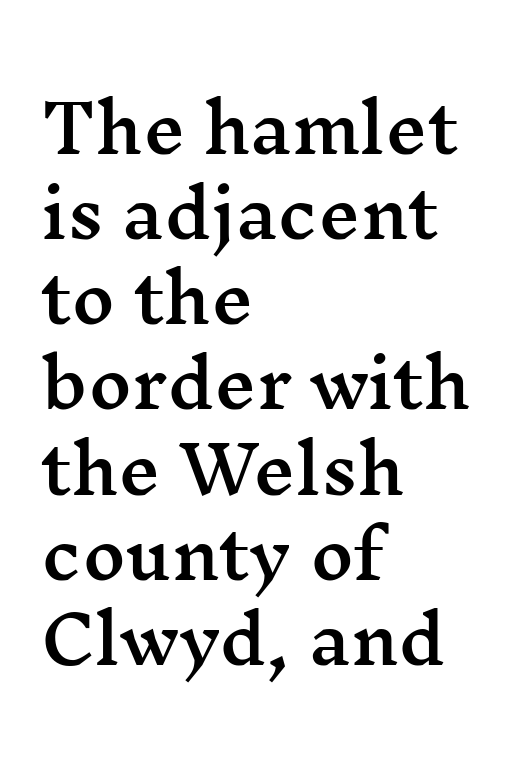
{"serif": "yes", "italic": "no", "width": "wide", "stroke_contrast": "medium", "x_height": "medium", "monospaced": "no", "underline": "no", "align": "left", "line_spacing": "normal", "line_spacing_ratio": 1.29, "letter_spacing": "normal", "letter_spacing_em": 0.0, "glyph_px": 66}
